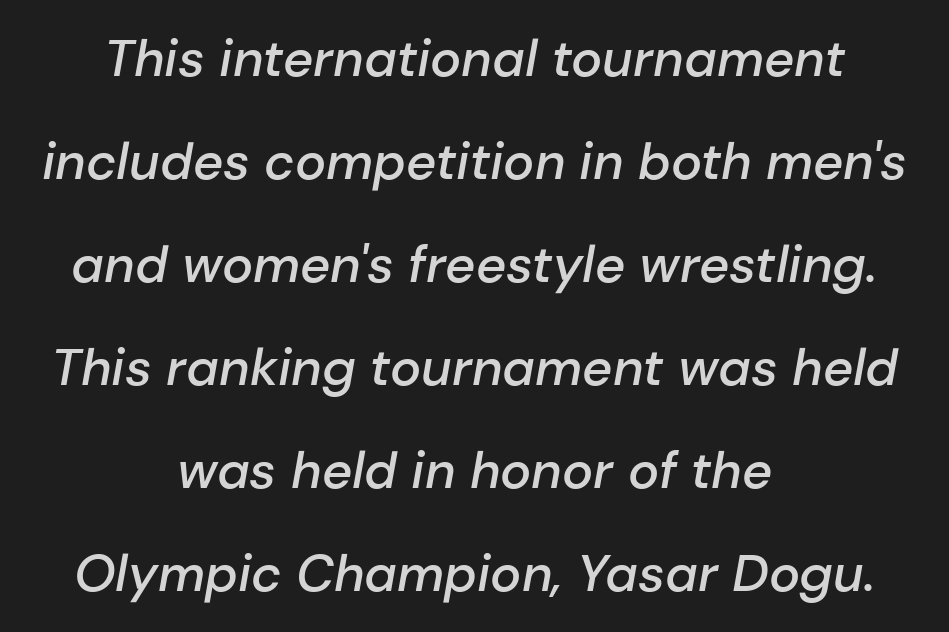
The image shows 52 px semibold type, italic (leaning right); set centered, loose line spacing (1.98x), normal letter spacing, not underlined; low stroke contrast and a medium x-height.
